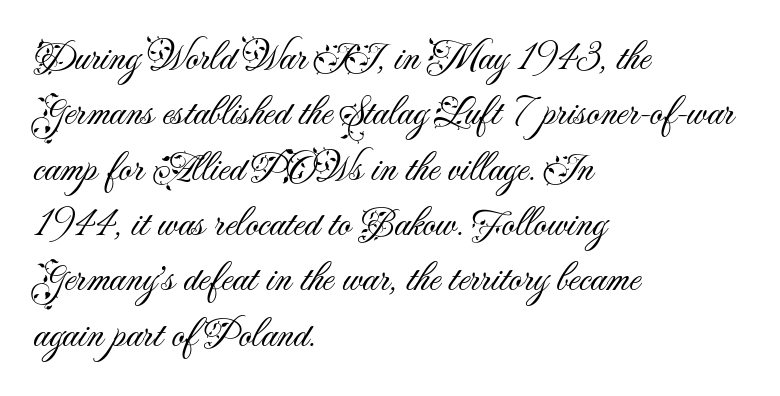
Glance below the letters and you will spot only blank space. Nope, no serifs anywhere on these letters. Visually the block forms a straight wall on the left and a jagged coastline on the right. Honestly, the row spacing looks completely unremarkable.
